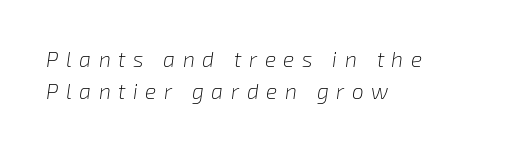
Q: Is the text bold? A: No.
Q: Is the text italic (slanted)? A: Yes, it leans right by about 8 degrees.
Q: Is the text underlined? A: No.
Q: How is the paragraph aligned? A: Left-aligned.
Q: Is the spacing between letters normal or unusually wide? A: Unusually wide.
Q: Is the spacing between lines tight, normal or loose? A: Normal.
